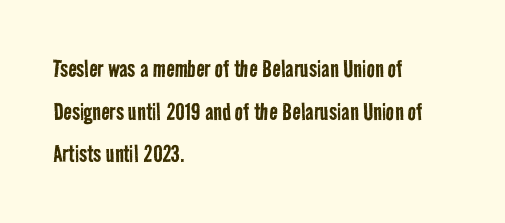
The image shows 28 px regular-weight, condensed sans-serif type; set left-aligned, normal line spacing (1.52x), normal letter spacing, not underlined; low stroke contrast and a medium x-height.
